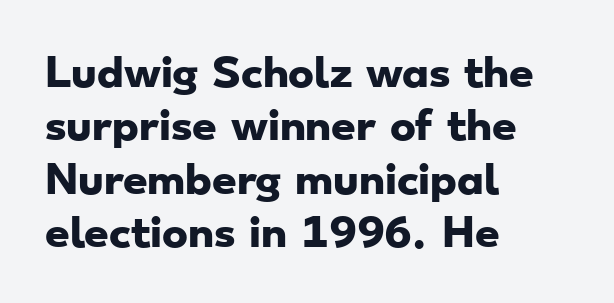
Check where the strokes stop: nothing finishes them off — pure sans. Rule under the text: the space is simply empty. Notice how thick the strokes are: this is what a full bold looks like. Think of a printed novel: that variable character pitch is what you see here. Horizontal alignment here is leftward, the default for most running prose.
